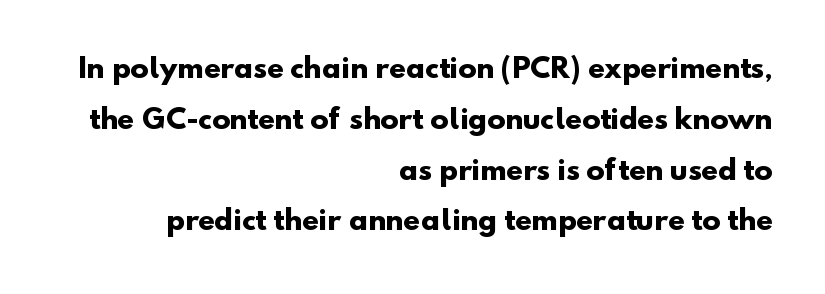
Q: Is the text bold? A: Yes.
Q: Is the text underlined? A: No.
Q: How is the paragraph aligned? A: Right-aligned.
Q: Is the spacing between letters normal or unusually wide? A: Normal.
